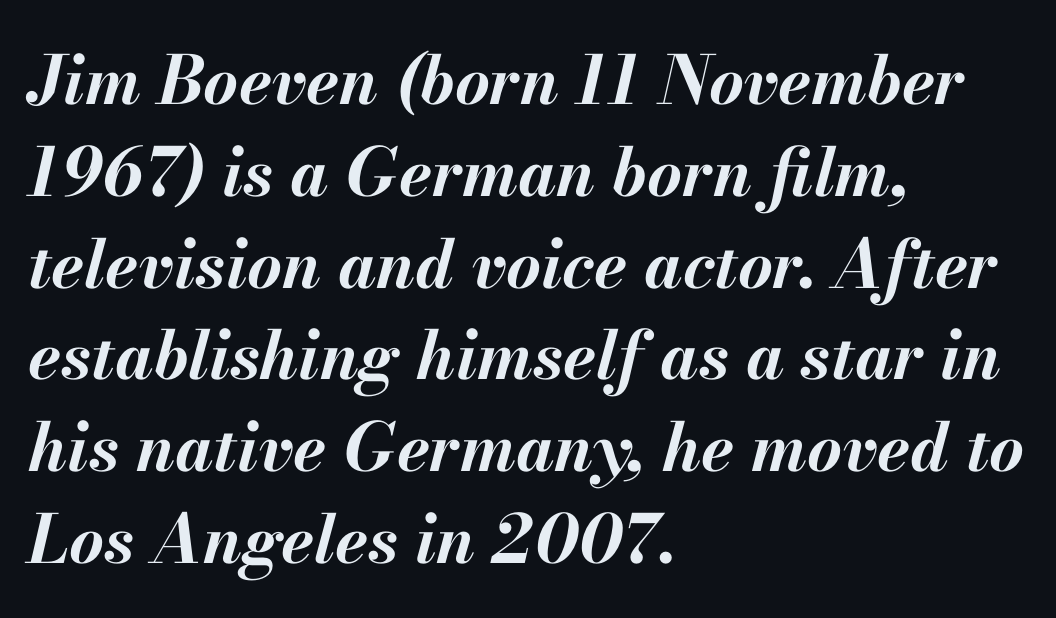
Q: Is the text bold? A: Yes.
Q: Is the text italic (slanted)? A: Yes, it leans right by about 13 degrees.
Q: Is the text underlined? A: No.
Q: How is the paragraph aligned? A: Left-aligned.
Q: Is the spacing between letters normal or unusually wide? A: Normal.
Q: Is the spacing between lines tight, normal or loose? A: Normal.
Q: Width (condensed, normal, or wide)? A: Normal.
Q: Stroke contrast? A: Medium.
Q: x-height? A: Small.
Q: Monospaced? A: No.
